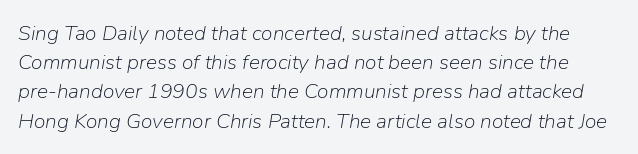
{"italic": "yes", "lean": "right", "slant_degrees": 9, "bold": "no", "underline": "no", "line_spacing": "normal", "line_spacing_ratio": 1.39, "letter_spacing": "normal", "letter_spacing_em": 0.0, "glyph_px": 21}
